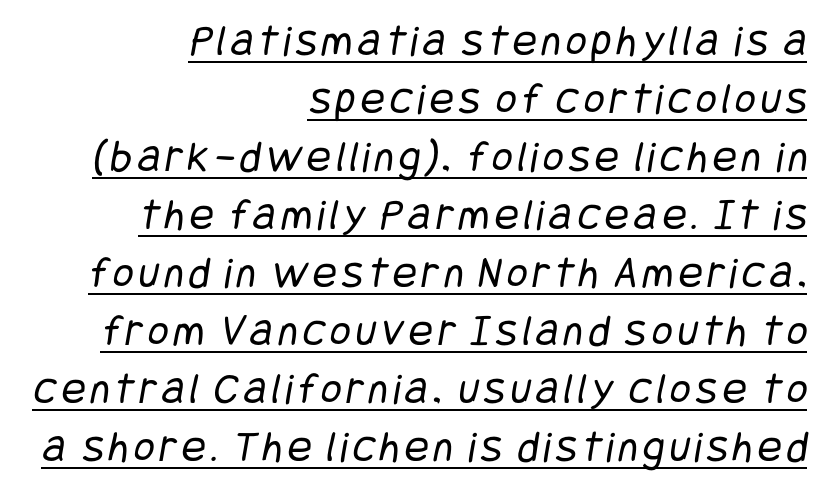
Q: Is the text bold? A: No.
Q: Is the typeface a serif or a sans-serif typeface? A: Sans-serif.
Q: Is the text underlined? A: Yes.
Q: How is the paragraph aligned? A: Right-aligned.
Q: Is the spacing between lines tight, normal or loose? A: Normal.
Q: Width (condensed, normal, or wide)? A: Condensed.
Q: Stroke contrast? A: Low.
Q: x-height? A: Large.
